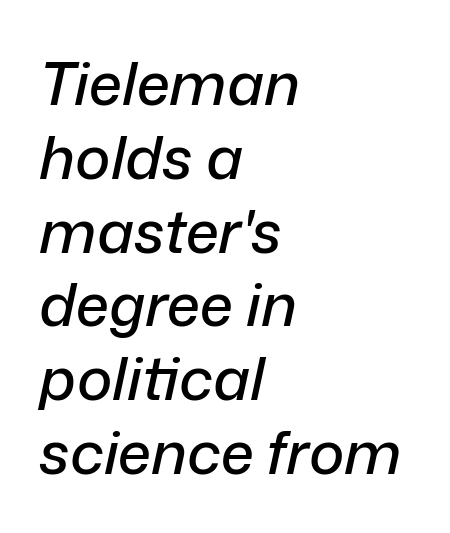
The image shows 60 px text type, italic (leaning right); set left-aligned, line spacing 1.23x, normal letter spacing, not underlined; low stroke contrast and a medium x-height.
